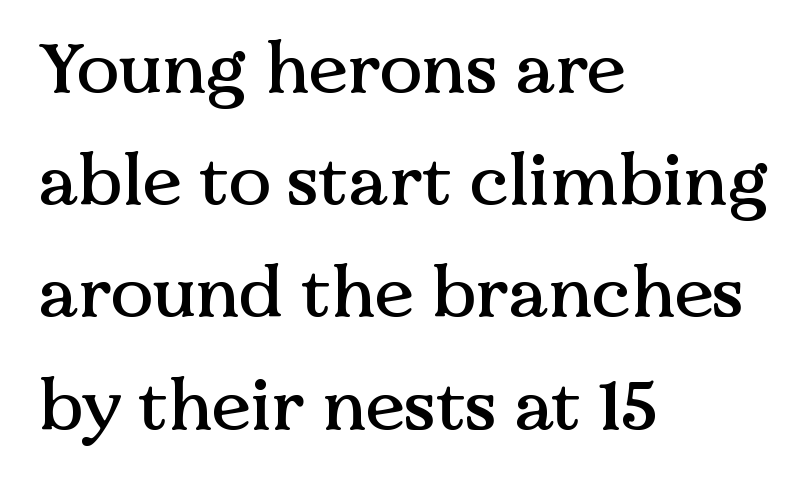
The image shows 71 px serif type, upright; set left-aligned, normal line spacing (1.58x), normal letter spacing, not underlined; medium stroke contrast and a medium x-height.
